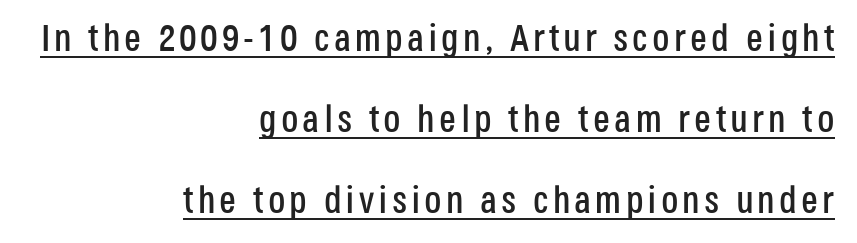
The image shows 38 px condensed sans-serif type, upright; set right-aligned, loose line spacing (2.13x), underlined; low stroke contrast and a large x-height.
